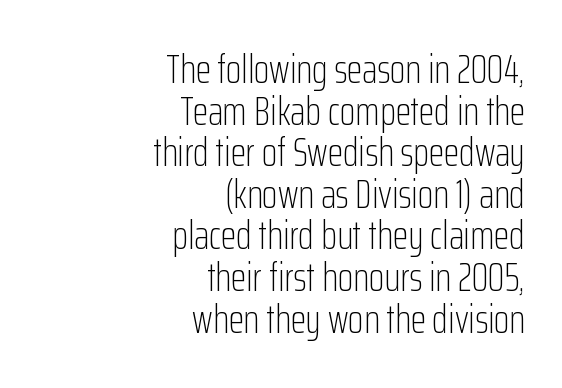
The space beneath each line is pristine and unruled. Posture: straight, roman, zero tilt. Does extra space separate the letters? No, they use regular spacing. The typeface chosen for these lines omits serifs.
